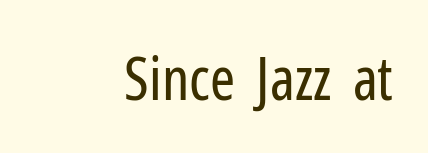
Q: Is the text bold? A: No.
Q: Is the text italic (slanted)? A: No, it is upright.
Q: Is the typeface a serif or a sans-serif typeface? A: Sans-serif.
Q: Is the text underlined? A: No.
Q: Is the spacing between letters normal or unusually wide? A: Normal.
Q: Width (condensed, normal, or wide)? A: Condensed.
Q: Stroke contrast? A: Low.
Q: x-height? A: Medium.
Q: Monospaced? A: No.
